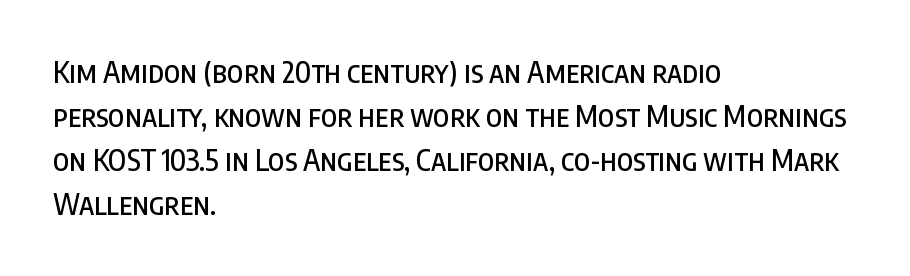
Each row of text sits above clean, open space. Here the glyphs are tracked normally, forming tight word shapes. Looks like regular typesetting: each glyph gets only the width it needs. These lines stack with their left ends in a neat column. This is sans-serif lettering, the kind often seen on screens and signage. This is roman type, the default non-slanted kind.
